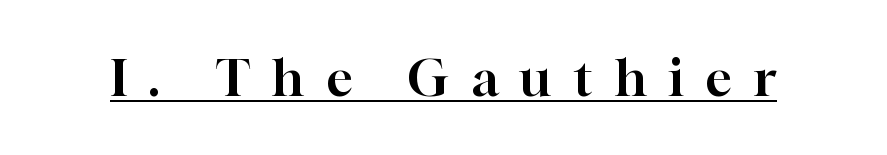
Rendered with straight, roman letterforms. In designer terms, the underline attribute is active on this setting. Here the designer chose a conventional face with non-uniform glyph widths. Honestly, the letter spacing is so wide it's the main thing you notice. This sample uses a serif face.
